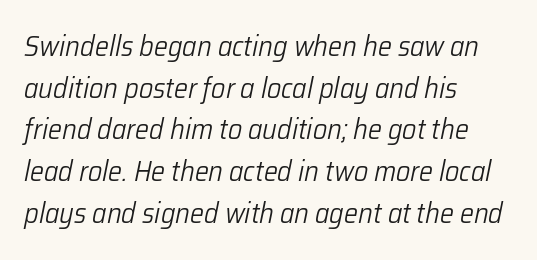
The image shows 28 px light type, italic (leaning right); set left-aligned, normal line spacing (1.49x), normal letter spacing, not underlined; low stroke contrast and a medium x-height.
